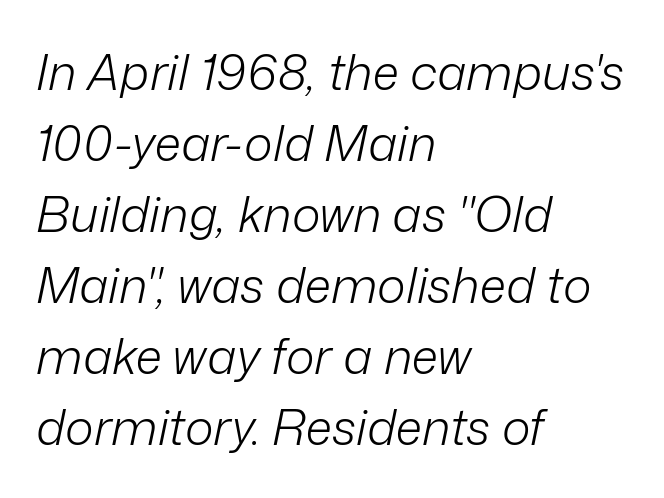
{"italic": "yes", "lean": "right", "slant_degrees": 12, "bold": "no", "weight": "light", "width": "normal", "stroke_contrast": "low", "x_height": "medium", "monospaced": "no", "underline": "no", "align": "left", "line_spacing": "normal", "line_spacing_ratio": 1.45, "letter_spacing": "normal", "letter_spacing_em": 0.0, "glyph_px": 49}
